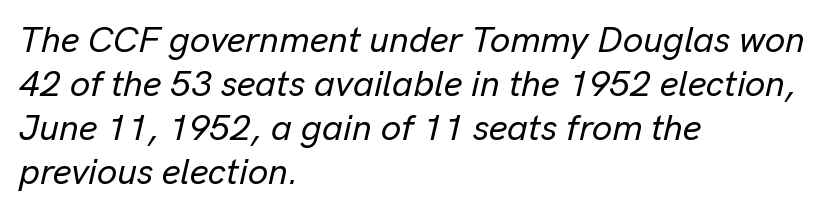
Q: Is the text italic (slanted)? A: Yes, it leans right by about 13 degrees.
Q: Is the text underlined? A: No.
Q: How is the paragraph aligned? A: Left-aligned.
Q: Is the spacing between letters normal or unusually wide? A: Normal.
Q: Width (condensed, normal, or wide)? A: Normal.
Q: Stroke contrast? A: Low.
Q: x-height? A: Medium.
Q: Monospaced? A: No.
